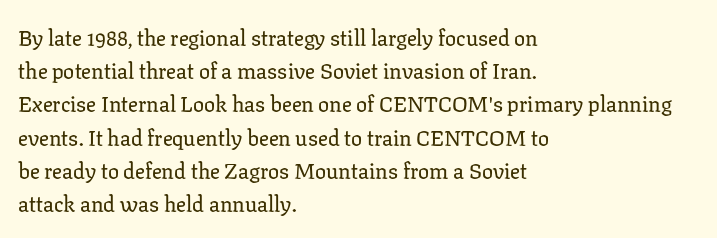
These lines keep a tight, regular rhythm from letter to letter. Vertical spacing — default. No word sits above an underline. The setting favours the left margin, as ordinary paragraphs usually do. The font's upright variant was chosen for this text.
